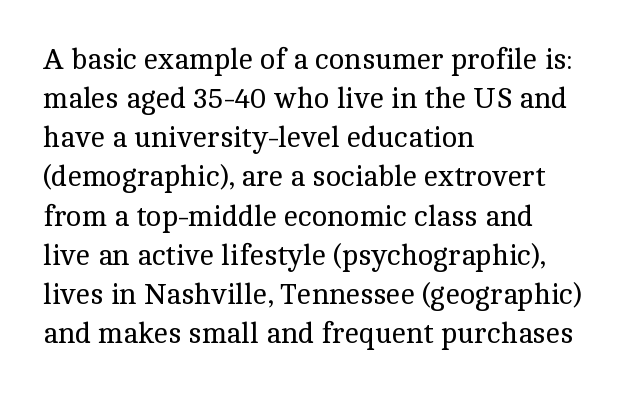
Bare-footed words on every line. Characters follow at the spacing the type designer built in. Proportional: the letters do not fall into vertical columns. These lines are set flush left with a ragged right edge.
